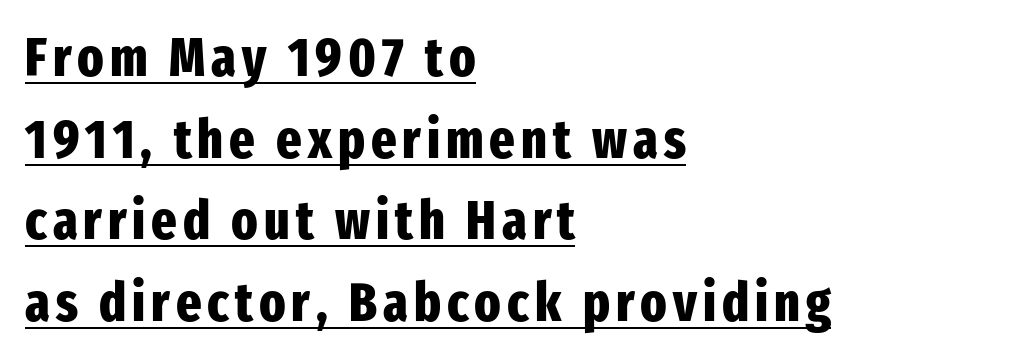
The image shows 54 px heavy, condensed sans-serif type, upright; set left-aligned, normal line spacing (1.51x), underlined; low stroke contrast and a medium x-height.
